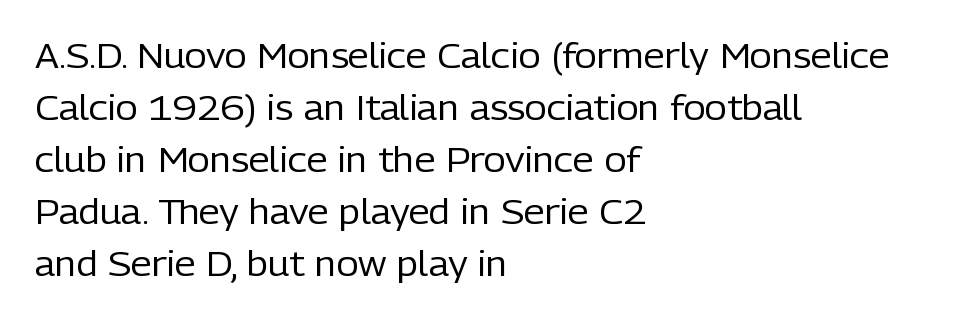
Q: Is the text bold? A: No.
Q: Is the text italic (slanted)? A: No, it is upright.
Q: Is the typeface a serif or a sans-serif typeface? A: Sans-serif.
Q: Is the text underlined? A: No.
Q: How is the paragraph aligned? A: Left-aligned.
Q: Is the spacing between letters normal or unusually wide? A: Normal.
Q: Is the spacing between lines tight, normal or loose? A: Normal.
Q: Width (condensed, normal, or wide)? A: Normal.
Q: Stroke contrast? A: Low.
Q: x-height? A: Medium.
Q: Monospaced? A: No.
